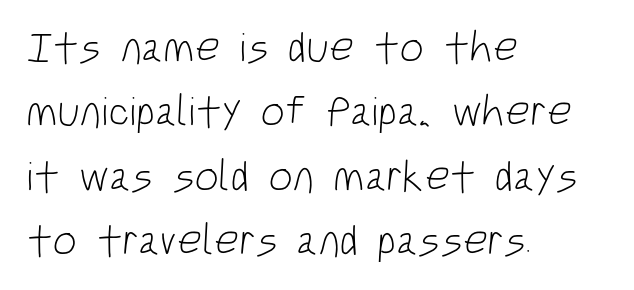
{"serif": "no", "bold": "no", "weight": "light", "width": "condensed", "stroke_contrast": "low", "x_height": "large", "monospaced": "no", "underline": "no", "align": "left", "line_spacing": "normal", "line_spacing_ratio": 1.5, "letter_spacing": "normal", "letter_spacing_em": 0.0, "glyph_px": 43}
